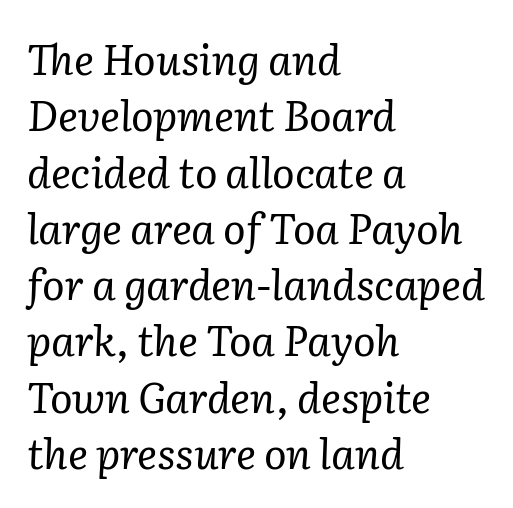
Q: Is the text bold? A: No.
Q: Is the text italic (slanted)? A: Yes, it leans right by about 2 degrees.
Q: Is the typeface a serif or a sans-serif typeface? A: Serif.
Q: Is the text underlined? A: No.
Q: How is the paragraph aligned? A: Left-aligned.
Q: Is the spacing between letters normal or unusually wide? A: Normal.
Q: Is the spacing between lines tight, normal or loose? A: Normal.
Q: Width (condensed, normal, or wide)? A: Normal.
Q: Stroke contrast? A: Low.
Q: x-height? A: Medium.
Q: Monospaced? A: No.
